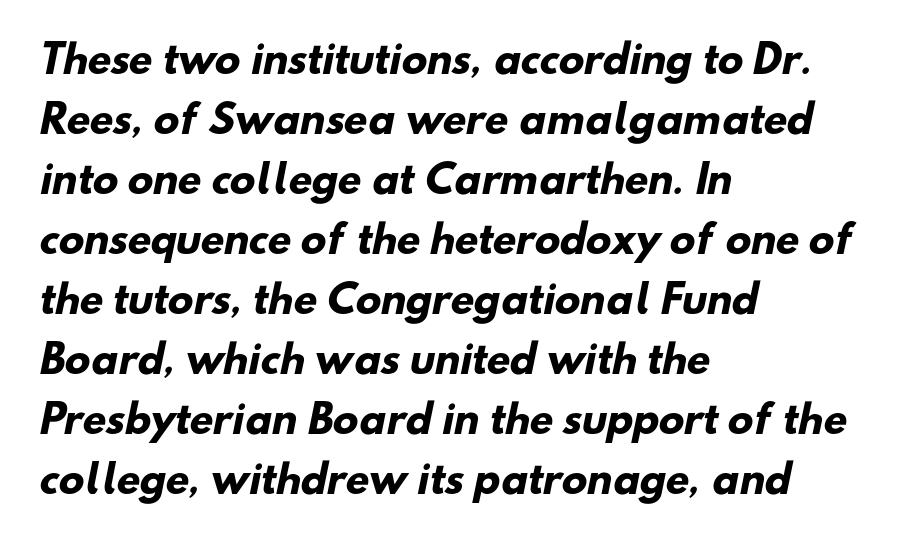
Q: Is the text bold? A: Yes.
Q: Is the typeface a serif or a sans-serif typeface? A: Sans-serif.
Q: Is the text underlined? A: No.
Q: How is the paragraph aligned? A: Left-aligned.
Q: Is the spacing between letters normal or unusually wide? A: Normal.
Q: Is the spacing between lines tight, normal or loose? A: Normal.
Q: Width (condensed, normal, or wide)? A: Normal.
Q: Stroke contrast? A: Low.
Q: x-height? A: Small.
Q: Monospaced? A: No.
